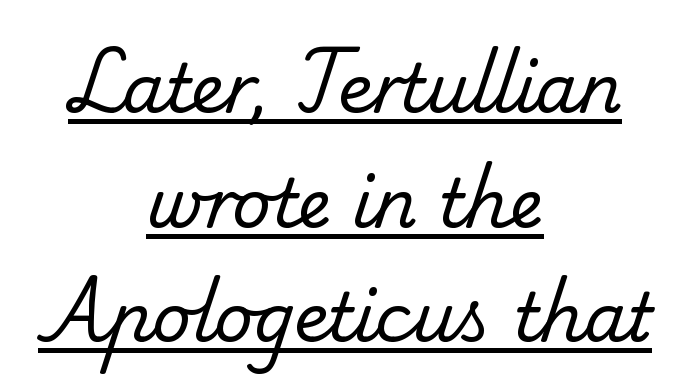
The lettering is marked with a stroke running underneath it. The font family rendered here belongs to the serif group. The strokes carry an ordinary text weight at most. Horizontal alignment here is central, giving a formal, balanced look.
